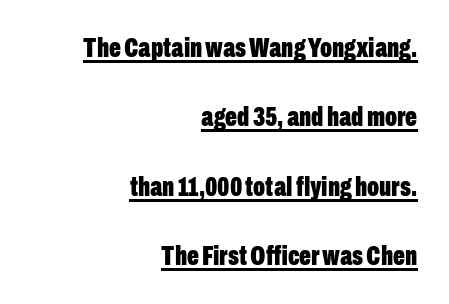
Q: Is the text bold? A: Yes.
Q: Is the text italic (slanted)? A: No, it is upright.
Q: Is the typeface a serif or a sans-serif typeface? A: Sans-serif.
Q: Is the text underlined? A: Yes.
Q: How is the paragraph aligned? A: Right-aligned.
Q: Is the spacing between letters normal or unusually wide? A: Normal.
Q: Is the spacing between lines tight, normal or loose? A: Loose.
Q: Width (condensed, normal, or wide)? A: Condensed.
Q: Stroke contrast? A: Low.
Q: x-height? A: Medium.
Q: Monospaced? A: No.
